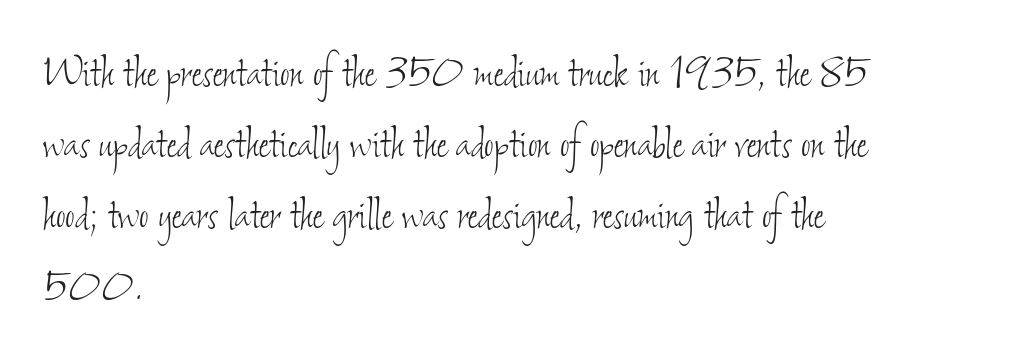
{"bold": "no", "weight": "thin", "width": "condensed", "stroke_contrast": "low", "x_height": "small", "monospaced": "no", "underline": "no", "align": "left", "line_spacing": "normal", "line_spacing_ratio": 1.37, "letter_spacing": "normal", "letter_spacing_em": 0.0, "glyph_px": 52}
